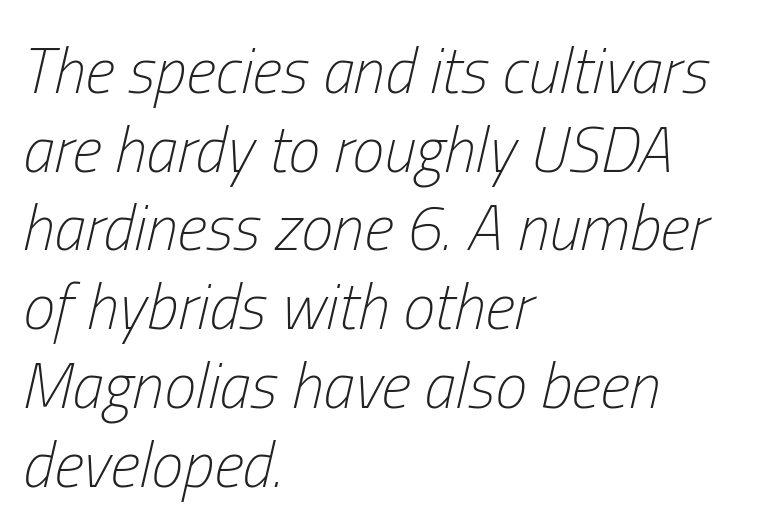
Q: Is the text bold? A: No.
Q: Is the text italic (slanted)? A: Yes, it leans right by about 13 degrees.
Q: Is the text underlined? A: No.
Q: How is the paragraph aligned? A: Left-aligned.
Q: Is the spacing between letters normal or unusually wide? A: Normal.
Q: Width (condensed, normal, or wide)? A: Condensed.
Q: Stroke contrast? A: Low.
Q: x-height? A: Medium.
Q: Monospaced? A: No.
